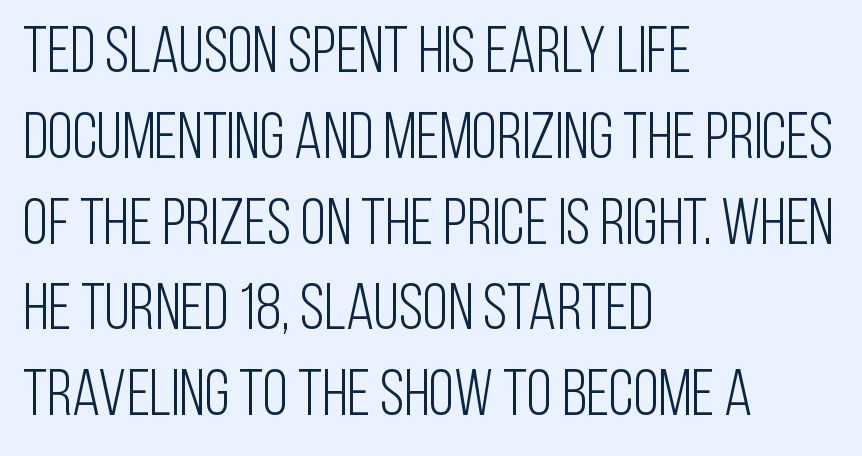
{"serif": "no", "italic": "no", "bold": "no", "weight": "light", "width": "condensed", "stroke_contrast": "low", "x_height": "large", "monospaced": "no", "underline": "no", "align": "left", "line_spacing": "normal", "line_spacing_ratio": 1.32, "letter_spacing": "normal", "letter_spacing_em": 0.0, "glyph_px": 65}
